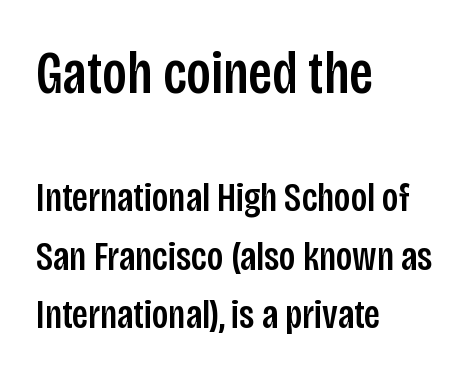
The image shows 61 px condensed sans-serif type, upright; set left-aligned, normal line spacing (1.43x), normal letter spacing, not underlined; the first (top) block is 1.49x larger; low stroke contrast and a large x-height.
